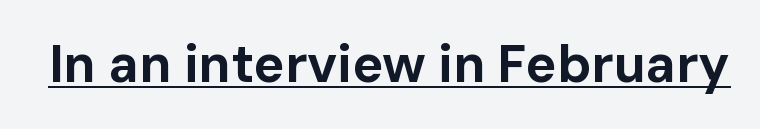
{"serif": "no", "italic": "no", "bold": "yes", "weight": "bold", "width": "normal", "stroke_contrast": "low", "x_height": "medium", "monospaced": "no", "underline": "yes", "letter_spacing": "normal", "letter_spacing_em": 0.0, "glyph_px": 52}
